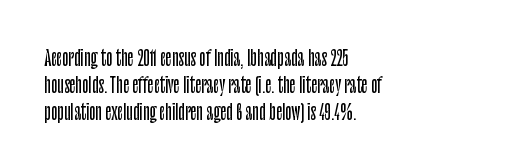
Q: Is the text italic (slanted)? A: No, it is upright.
Q: Is the text underlined? A: No.
Q: How is the paragraph aligned? A: Left-aligned.
Q: Is the spacing between letters normal or unusually wide? A: Normal.
Q: Is the spacing between lines tight, normal or loose? A: Normal.
